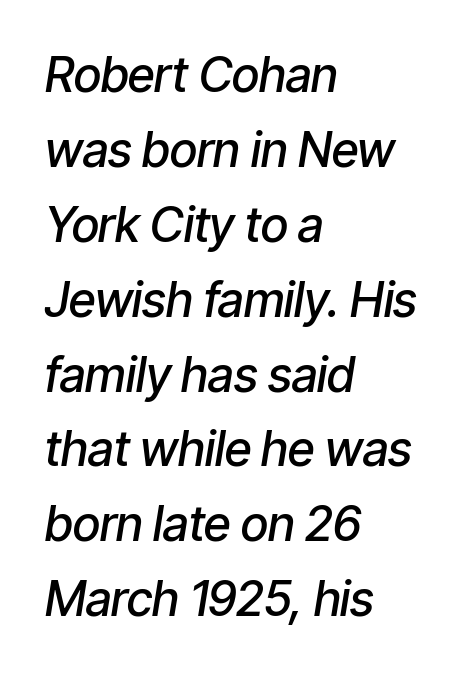
{"italic": "yes", "lean": "right", "slant_degrees": 9, "bold": "semi", "weight": "semibold", "width": "condensed", "stroke_contrast": "low", "x_height": "medium", "monospaced": "no", "underline": "no", "align": "left", "line_spacing": "normal", "line_spacing_ratio": 1.56, "letter_spacing": "normal", "letter_spacing_em": 0.0, "glyph_px": 48}
